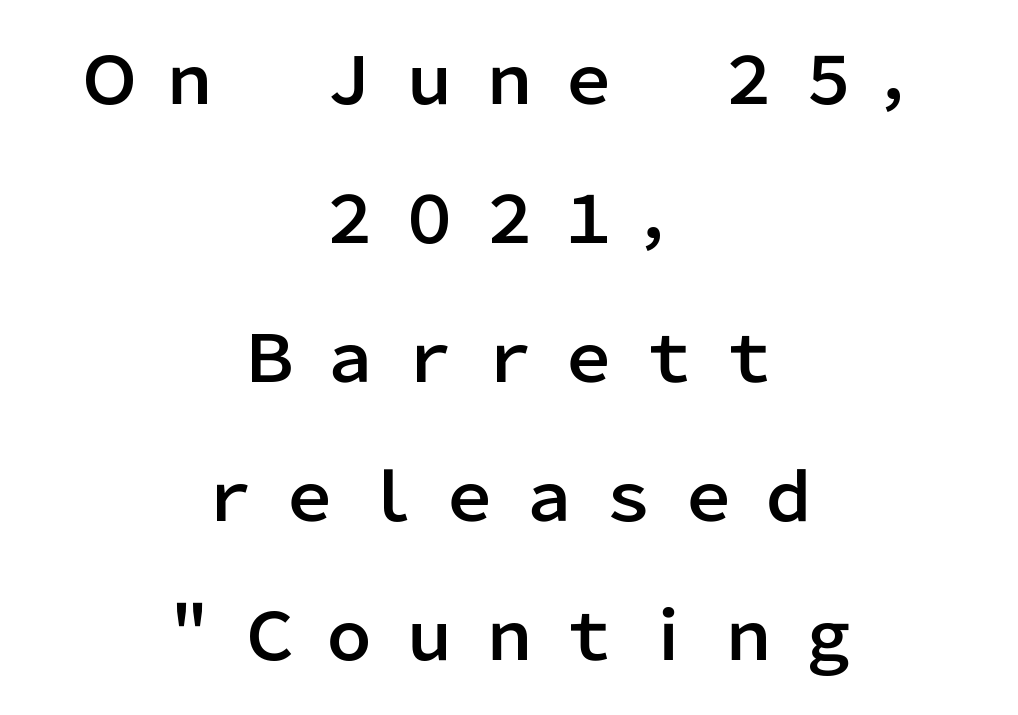
The image shows 65 px sans-serif type, upright; set centered, loose line spacing (2.14x), unusually wide letter spacing (+0.23 em), not underlined; low stroke contrast and a medium x-height.
